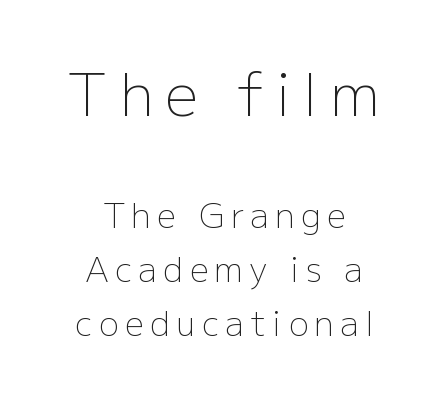
Q: Is the text bold? A: No.
Q: Is the text italic (slanted)? A: No, it is upright.
Q: Is the typeface a serif or a sans-serif typeface? A: Sans-serif.
Q: Is the text underlined? A: No.
Q: How is the paragraph aligned? A: Centered.
Q: Is the spacing between letters normal or unusually wide? A: Unusually wide.
Q: Is the spacing between lines tight, normal or loose? A: Normal.
Q: Which block of text is set in a larger size, the first (top) or the second (bottom)? A: The first (top) one.
Q: Width (condensed, normal, or wide)? A: Normal.
Q: Stroke contrast? A: Low.
Q: x-height? A: Medium.
Q: Monospaced? A: No.
